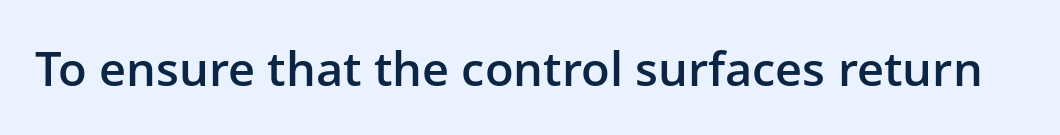
{"serif": "no", "italic": "no", "bold": "semi", "weight": "semibold", "width": "normal", "stroke_contrast": "low", "x_height": "medium", "monospaced": "no", "underline": "no", "letter_spacing": "normal", "letter_spacing_em": 0.0, "glyph_px": 47}
